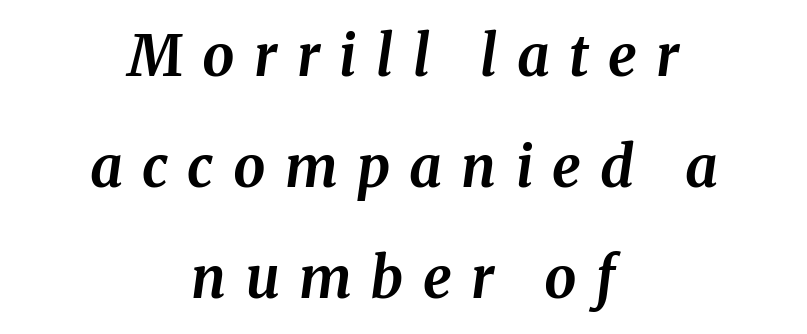
The specimen omits any rule beneath the text block's lines. Spacing verdict: proportional, widths tailored to each character. These words are printed bold, with thick strokes throughout. Each line is balanced around a shared central axis.
